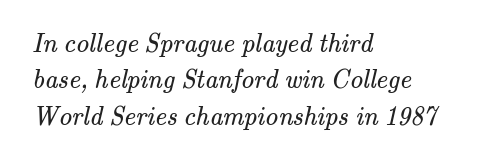
Each line starts at the same left margin while the right side varies. Regarding leading, the lines here are spaced in the standard way. No chunkiness to these letters — they're not bold. The face used here is rendered with its standard letterfit.
